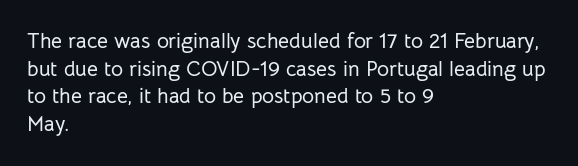
The image shows 21 px text type, upright; set left-aligned, normal line spacing (1.32x), normal letter spacing, not underlined.
